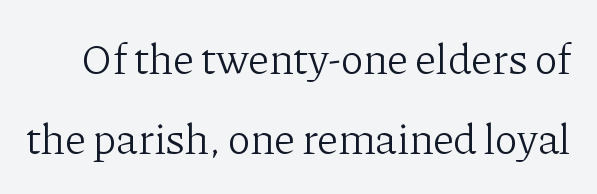
The image shows 43 px light serif type, upright; set line spacing 1.85x, normal letter spacing, not underlined; low stroke contrast and a medium x-height.
